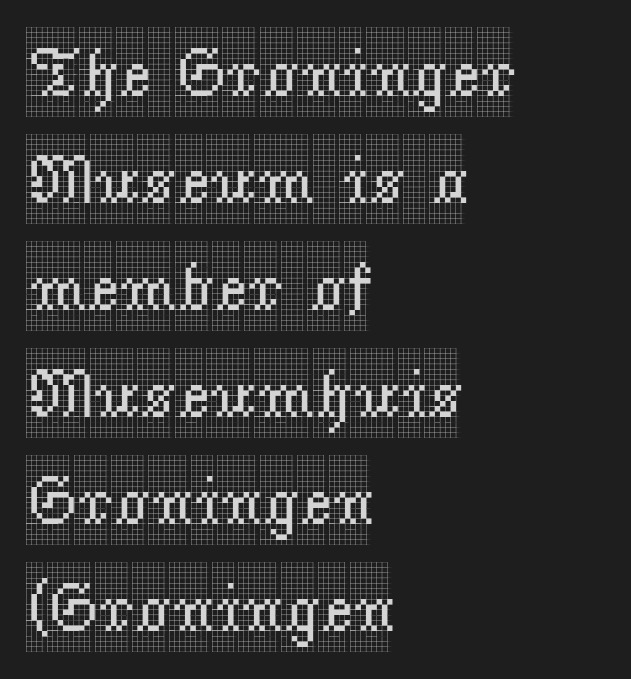
The image shows 69 px condensed serif type, upright; set left-aligned, normal line spacing (1.55x), normal letter spacing, not underlined; a large x-height.
